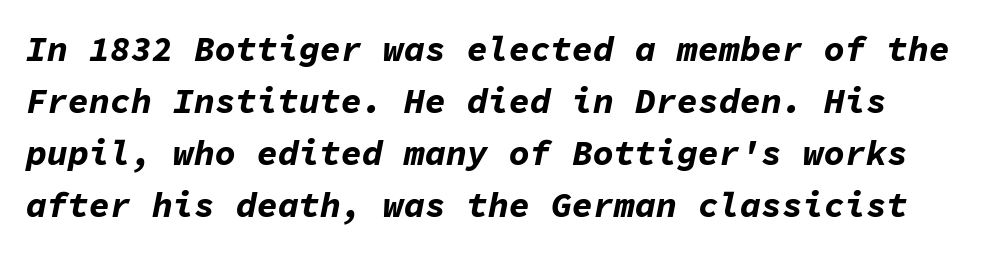
Q: Is the text bold? A: Yes.
Q: Is the text italic (slanted)? A: Yes, it leans right by about 11 degrees.
Q: Is the text underlined? A: No.
Q: Is the spacing between letters normal or unusually wide? A: Normal.
Q: Is the spacing between lines tight, normal or loose? A: Normal.
Q: Width (condensed, normal, or wide)? A: Normal.
Q: Stroke contrast? A: Low.
Q: x-height? A: Medium.
Q: Monospaced? A: Yes.
